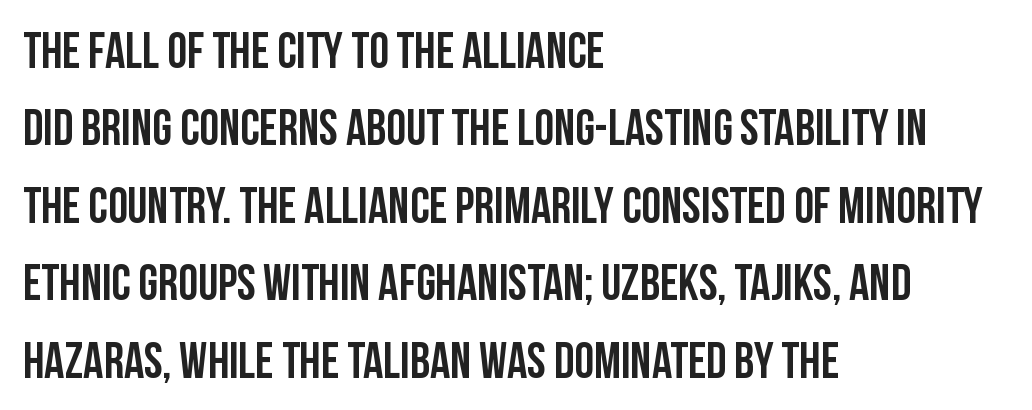
Varying glyph widths throughout — classic text-font behaviour. The paragraph has a hard left edge and a soft right edge. A roman cut, with each character standing at attention. What kind of face is this? One without serifs — a sans. Underline: absent.
